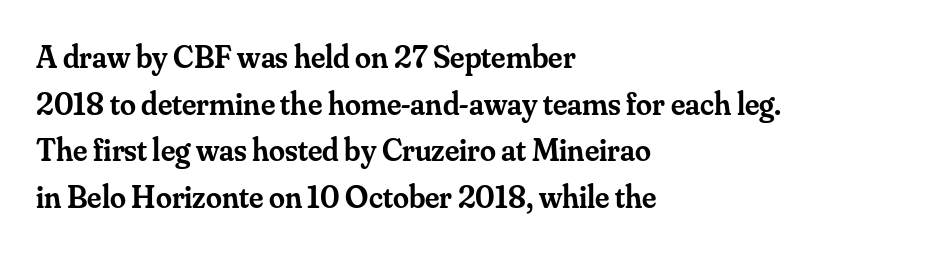
Q: Is the text bold? A: Semi-bold.
Q: Is the text italic (slanted)? A: No, it is upright.
Q: Is the typeface a serif or a sans-serif typeface? A: Serif.
Q: Is the text underlined? A: No.
Q: How is the paragraph aligned? A: Left-aligned.
Q: Is the spacing between letters normal or unusually wide? A: Normal.
Q: Is the spacing between lines tight, normal or loose? A: Normal.
Q: Width (condensed, normal, or wide)? A: Normal.
Q: Stroke contrast? A: Medium.
Q: x-height? A: Small.
Q: Monospaced? A: No.
